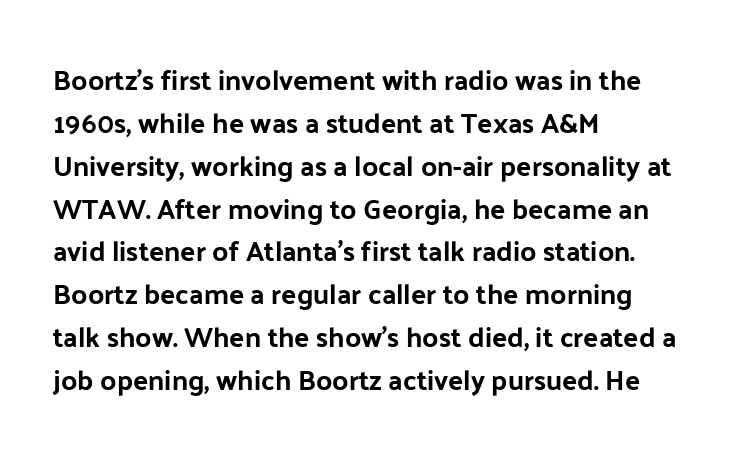
Q: Is the text bold? A: Yes.
Q: Is the text italic (slanted)? A: No, it is upright.
Q: Is the typeface a serif or a sans-serif typeface? A: Sans-serif.
Q: Is the text underlined? A: No.
Q: How is the paragraph aligned? A: Left-aligned.
Q: Is the spacing between letters normal or unusually wide? A: Normal.
Q: Is the spacing between lines tight, normal or loose? A: Normal.
Q: Width (condensed, normal, or wide)? A: Normal.
Q: Stroke contrast? A: Low.
Q: x-height? A: Medium.
Q: Monospaced? A: No.
